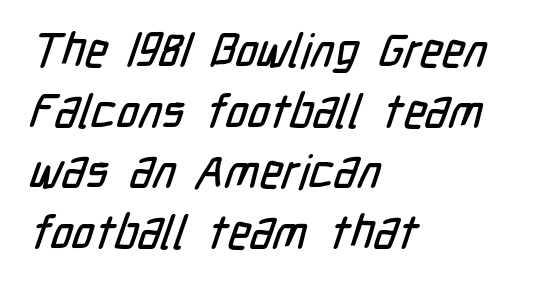
The rag falls on the right side of this text block. This sample keeps an unexceptional amount of space between lines. The letters sit at their default tracking, neither squeezed nor spread. The strip under each line holds only bare page. Serifs: no, the terminals of the letterforms are clean.
